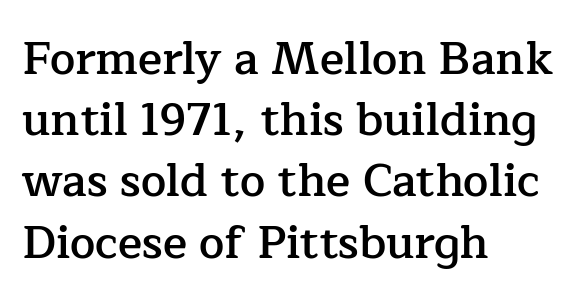
The image shows 45 px semibold serif type, upright; set left-aligned, normal line spacing (1.36x), normal letter spacing, not underlined; low stroke contrast and a medium x-height.
